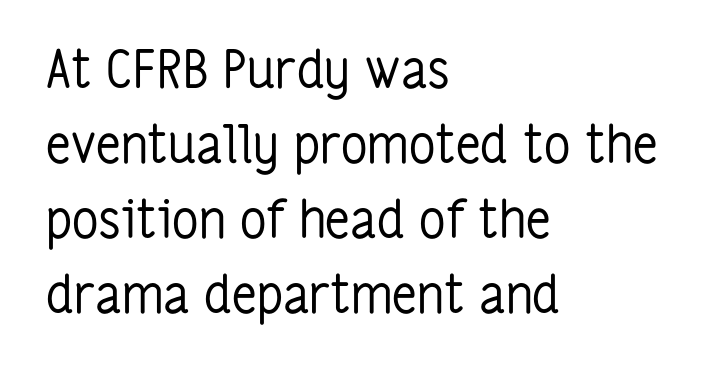
{"serif": "no", "italic": "no", "bold": "no", "weight": "regular", "width": "condensed", "stroke_contrast": "low", "x_height": "medium", "monospaced": "no", "underline": "no", "align": "left", "line_spacing": "normal", "line_spacing_ratio": 1.44, "letter_spacing": "normal", "letter_spacing_em": 0.0, "glyph_px": 52}
